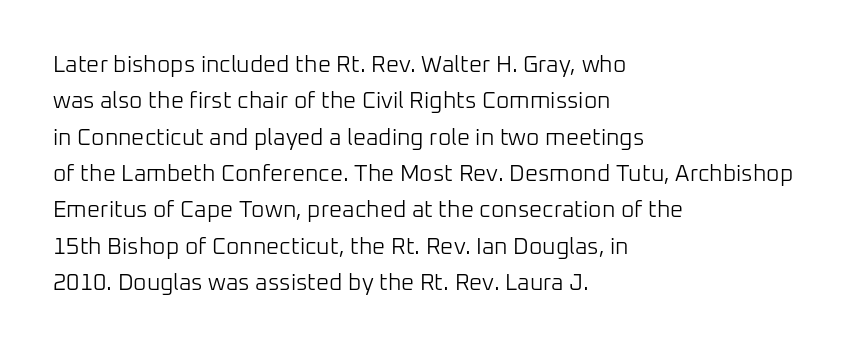
Q: Is the text bold? A: No.
Q: Is the text italic (slanted)? A: No, it is upright.
Q: Is the text underlined? A: No.
Q: How is the paragraph aligned? A: Left-aligned.
Q: Is the spacing between letters normal or unusually wide? A: Normal.
Q: Is the spacing between lines tight, normal or loose? A: Normal.
